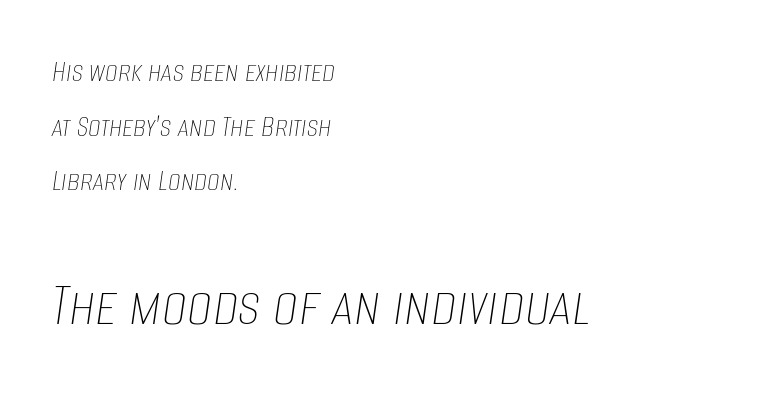
{"italic": "yes", "lean": "right", "slant_degrees": 8, "bold": "no", "weight": "thin", "width": "condensed", "stroke_contrast": "low", "x_height": "large", "monospaced": "no", "underline": "no", "align": "left", "line_spacing_ratio": 1.71, "letter_spacing": "normal", "letter_spacing_em": 0.0, "larger_block": "second", "size_ratio": 1.97, "glyph_px": 63}
